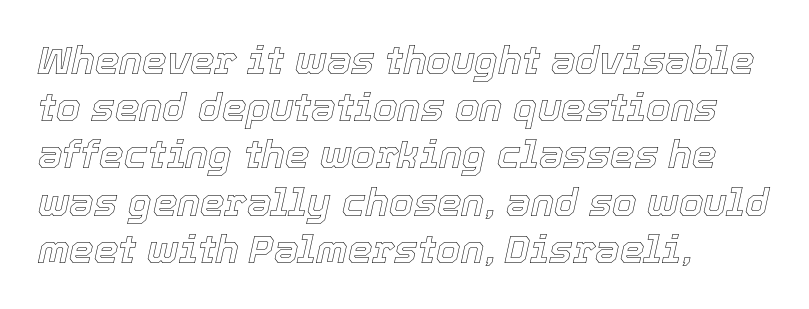
{"italic": "yes", "lean": "right", "slant_degrees": 12, "width": "normal", "x_height": "medium", "monospaced": "no", "underline": "no", "align": "left", "line_spacing_ratio": 1.21, "letter_spacing": "normal", "letter_spacing_em": 0.0, "glyph_px": 39}
